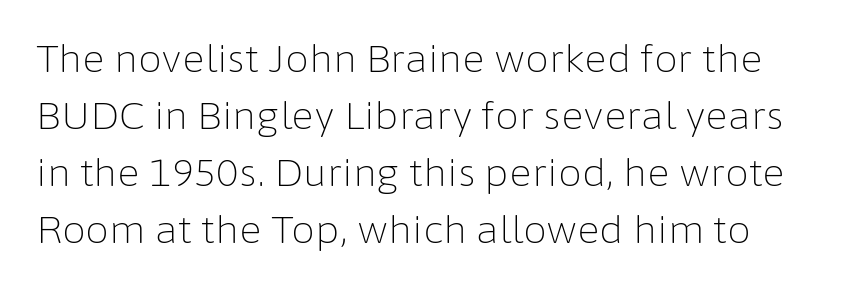
Q: Is the text bold? A: No.
Q: Is the text italic (slanted)? A: No, it is upright.
Q: Is the typeface a serif or a sans-serif typeface? A: Sans-serif.
Q: Is the text underlined? A: No.
Q: Is the spacing between letters normal or unusually wide? A: Normal.
Q: Is the spacing between lines tight, normal or loose? A: Normal.
Q: Width (condensed, normal, or wide)? A: Normal.
Q: Stroke contrast? A: Low.
Q: x-height? A: Medium.
Q: Monospaced? A: No.
